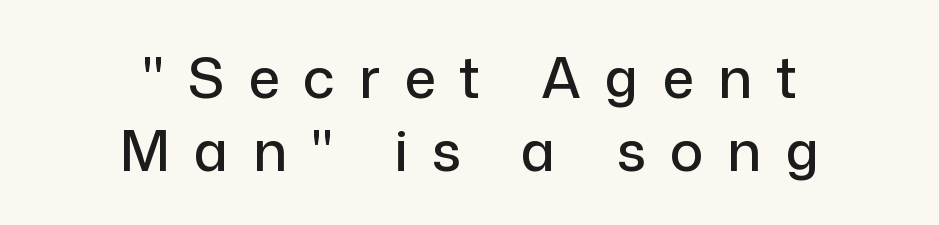
The image shows 56 px sans-serif type, upright; set centered, normal line spacing (1.3x), unusually wide letter spacing (+0.43 em), not underlined; low stroke contrast and a medium x-height.
